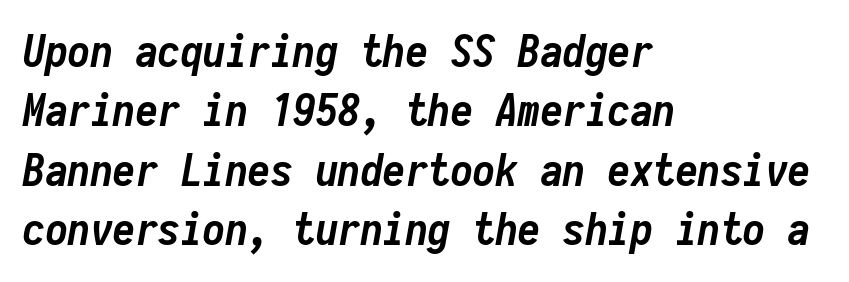
Slanted lettering throughout. Reading down the column, the eye jumps a familiar distance to each next line. These lines stack with their left ends in a neat column. The zone under the glyphs is completely vacant.
